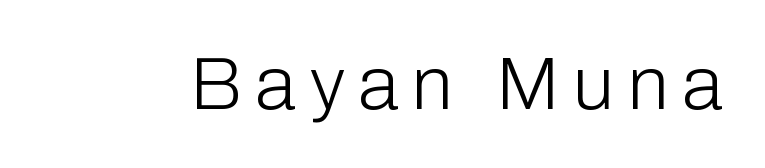
Weight: regular or lighter. The passage shown is not underscored anywhere. What kind of face is this? One without serifs — a sans. The rendering uses natural spacing where letterforms have individual widths. Unlike italic type, these characters show no tilt at all.
